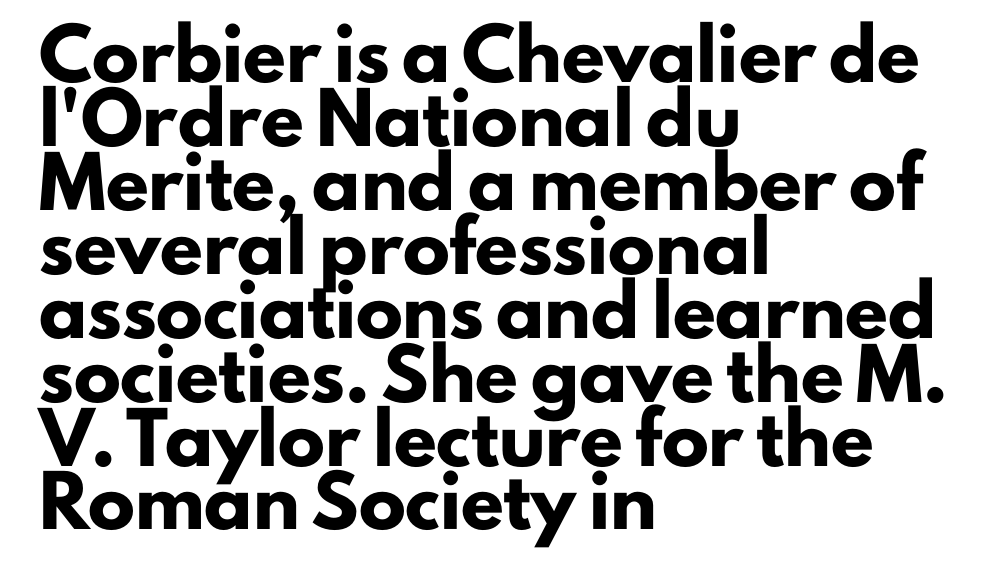
The image shows 47 px heavy sans-serif type, upright; set left-aligned, normal line spacing (1.36x), normal letter spacing, not underlined; low stroke contrast and a small x-height.
